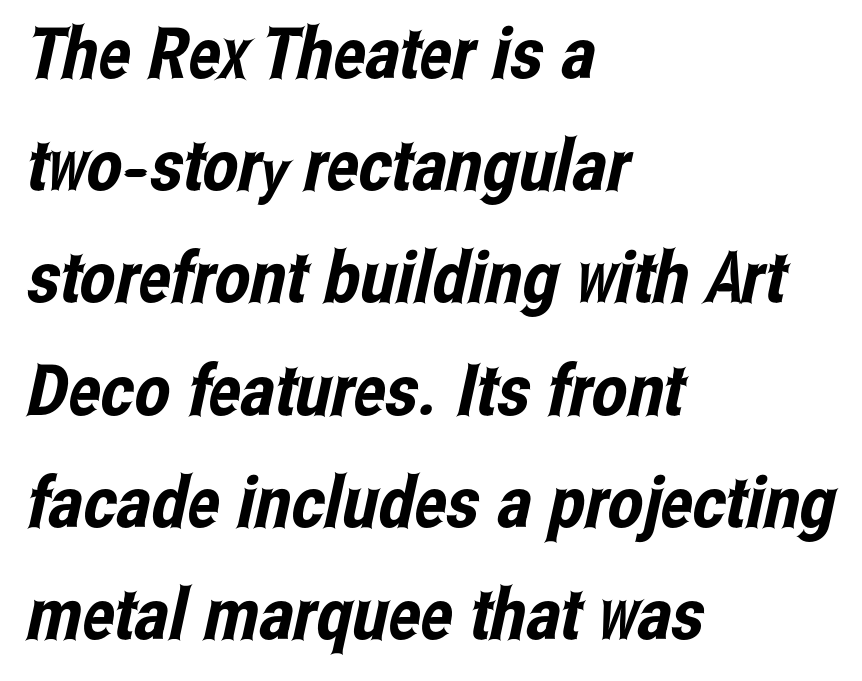
This sample is left-justified, so line endings fall wherever the words run out. No feet cap the strokes, marking this as sans-serif type. Interline gaps are of average width in this sample. Nobody touched the tracking dial on this one.
